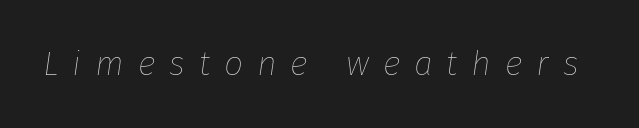
The image shows 34 px thin type, italic (leaning right); set unusually wide letter spacing (+0.41 em), not underlined; low stroke contrast and a medium x-height.
